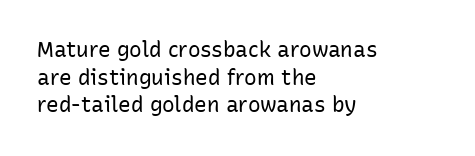
Q: Is the text bold? A: No.
Q: Is the text italic (slanted)? A: No, it is upright.
Q: Is the text underlined? A: No.
Q: How is the paragraph aligned? A: Left-aligned.
Q: Is the spacing between letters normal or unusually wide? A: Normal.
Q: Is the spacing between lines tight, normal or loose? A: Normal.
